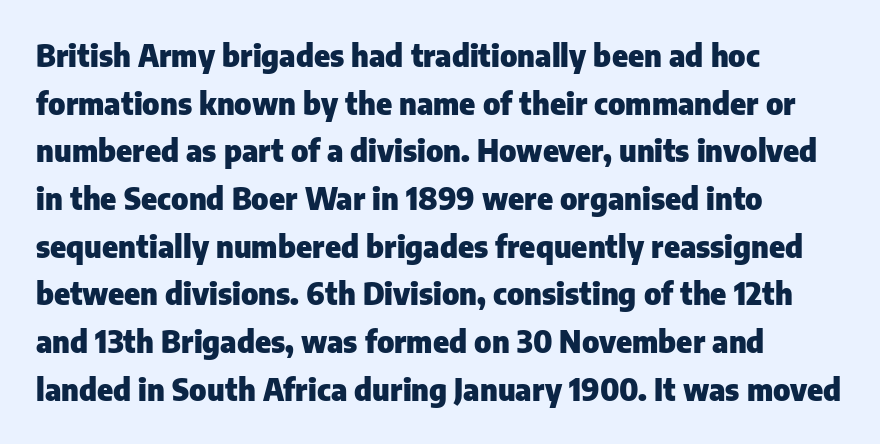
Q: Is the text bold? A: Yes.
Q: Is the text italic (slanted)? A: No, it is upright.
Q: Is the typeface a serif or a sans-serif typeface? A: Sans-serif.
Q: Is the text underlined? A: No.
Q: How is the paragraph aligned? A: Left-aligned.
Q: Is the spacing between letters normal or unusually wide? A: Normal.
Q: Is the spacing between lines tight, normal or loose? A: Normal.
Q: Width (condensed, normal, or wide)? A: Normal.
Q: Stroke contrast? A: Low.
Q: x-height? A: Medium.
Q: Monospaced? A: No.
